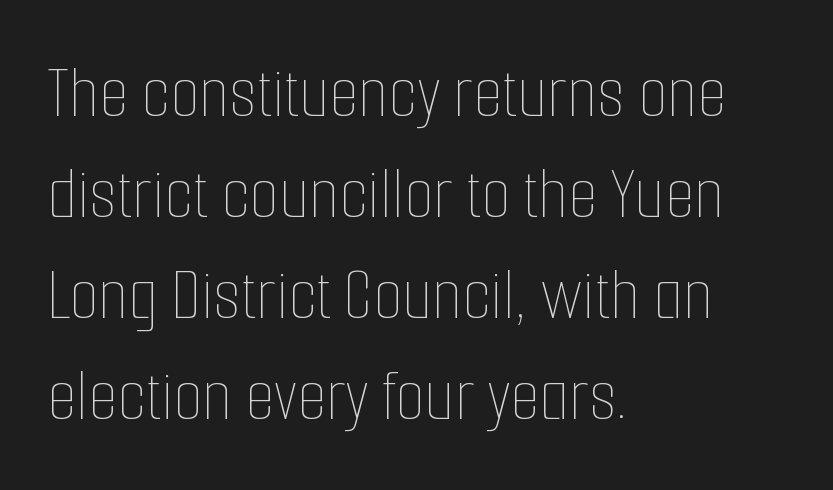
{"italic": "no", "bold": "no", "weight": "thin", "width": "condensed", "stroke_contrast": "low", "x_height": "medium", "monospaced": "no", "underline": "no", "align": "left", "line_spacing": "normal", "line_spacing_ratio": 1.33, "letter_spacing": "normal", "letter_spacing_em": 0.0, "glyph_px": 76}
